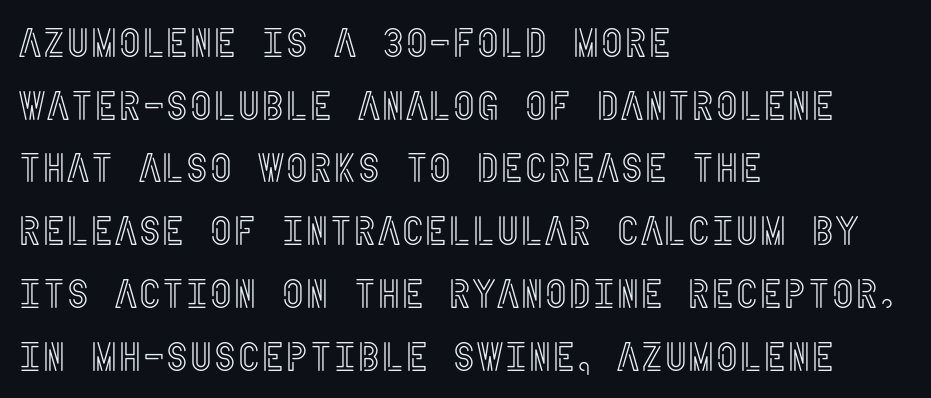
{"italic": "no", "width": "condensed", "x_height": "large", "underline": "no", "align": "left", "line_spacing": "normal", "line_spacing_ratio": 1.53, "letter_spacing": "normal", "letter_spacing_em": 0.0, "glyph_px": 41}
